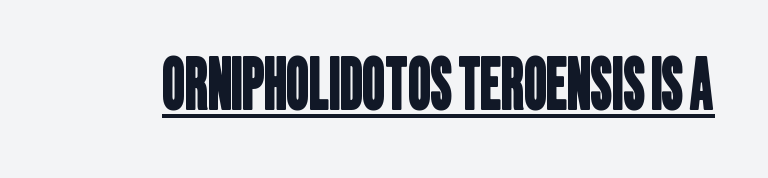
Q: Is the typeface a serif or a sans-serif typeface? A: Sans-serif.
Q: Is the text underlined? A: Yes.
Q: Is the spacing between letters normal or unusually wide? A: Normal.
Q: Width (condensed, normal, or wide)? A: Condensed.
Q: Stroke contrast? A: Low.
Q: x-height? A: Large.
Q: Monospaced? A: No.
